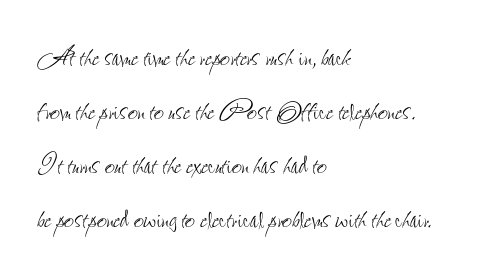
Clear beneath every line of the passage. Here the glyphs are tracked normally, forming tight word shapes. The characters are drawn with everyday or finer stroke widths.
